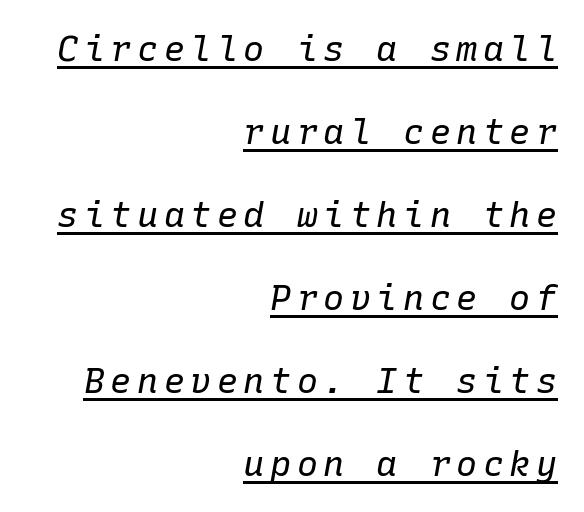
The image shows 35 px regular-weight type, italic (leaning right), monospaced; set right-aligned, loose line spacing (2.37x), underlined; low stroke contrast and a medium x-height.
